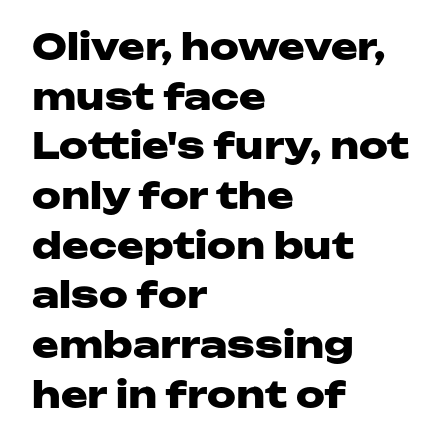
Q: Is the text bold? A: Yes.
Q: Is the text italic (slanted)? A: No, it is upright.
Q: Is the typeface a serif or a sans-serif typeface? A: Sans-serif.
Q: Is the text underlined? A: No.
Q: How is the paragraph aligned? A: Left-aligned.
Q: Is the spacing between letters normal or unusually wide? A: Normal.
Q: Is the spacing between lines tight, normal or loose? A: Normal.
Q: Width (condensed, normal, or wide)? A: Wide.
Q: Stroke contrast? A: Low.
Q: x-height? A: Medium.
Q: Monospaced? A: No.
